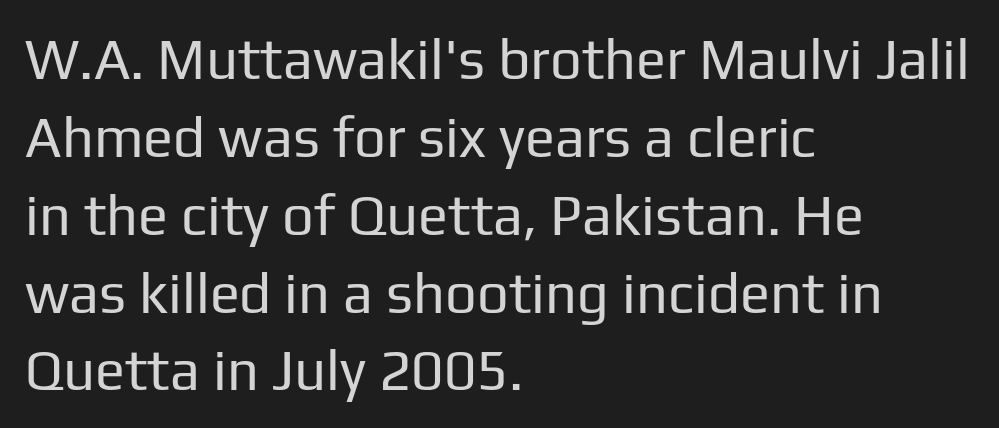
Q: Is the text bold? A: No.
Q: Is the text italic (slanted)? A: No, it is upright.
Q: Is the typeface a serif or a sans-serif typeface? A: Sans-serif.
Q: Is the text underlined? A: No.
Q: How is the paragraph aligned? A: Left-aligned.
Q: Is the spacing between letters normal or unusually wide? A: Normal.
Q: Is the spacing between lines tight, normal or loose? A: Normal.
Q: Width (condensed, normal, or wide)? A: Normal.
Q: Stroke contrast? A: Low.
Q: x-height? A: Medium.
Q: Monospaced? A: No.
